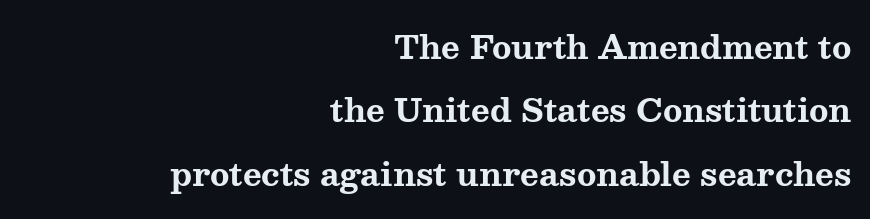
Serif or sans? Serif — the stroke terminals have little feet. The passage shown has conventional tracking throughout. This sample uses an upright cut, with every glyph sitting square on the baseline. Teacher's note: observe the even right margin — that is flush-right alignment.
